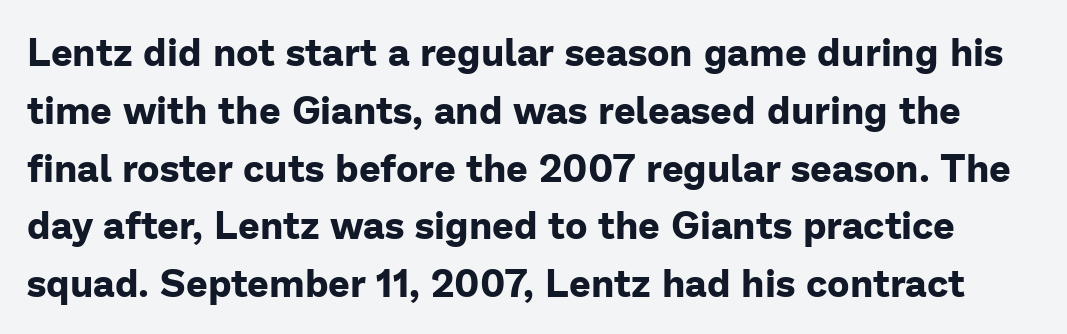
The image shows 38 px bold sans-serif type, upright; set normal line spacing (1.52x), normal letter spacing, not underlined; low stroke contrast and a medium x-height.
